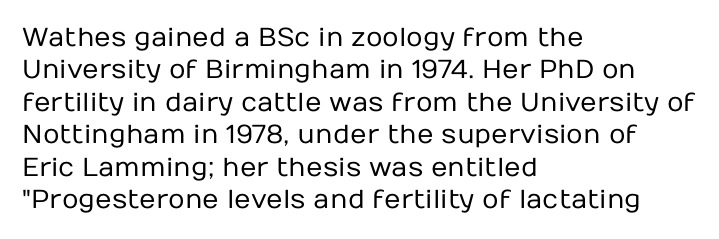
Q: Is the text bold? A: No.
Q: Is the text italic (slanted)? A: No, it is upright.
Q: Is the text underlined? A: No.
Q: How is the paragraph aligned? A: Left-aligned.
Q: Is the spacing between letters normal or unusually wide? A: Normal.
Q: Is the spacing between lines tight, normal or loose? A: Normal.
